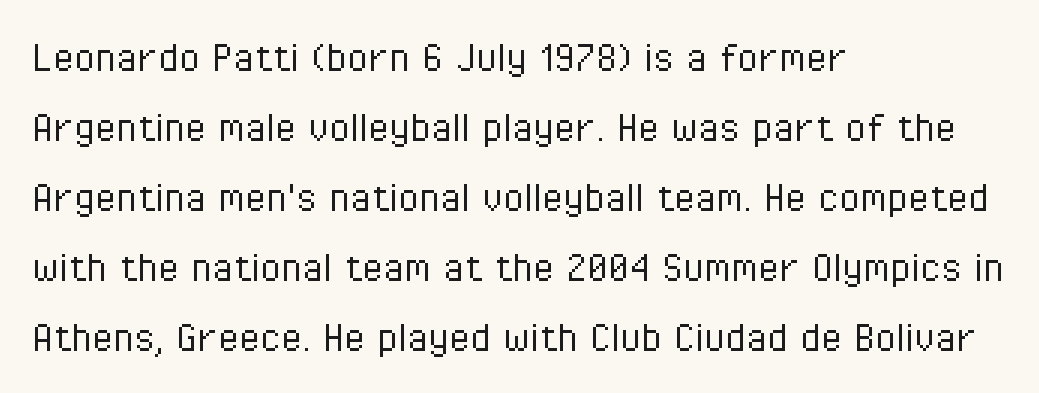
The image shows 48 px light, condensed sans-serif type, upright; set left-aligned, normal line spacing (1.46x), normal letter spacing, not underlined; low stroke contrast and a medium x-height.
